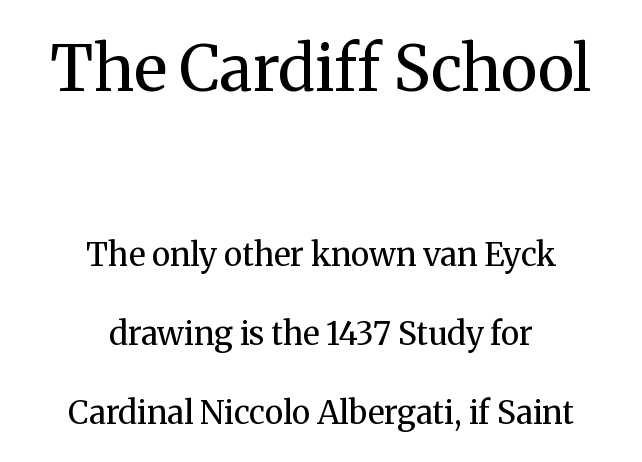
The image shows 63 px regular-weight serif type, upright; set centered, loose line spacing (2.46x), normal letter spacing, not underlined; the first (top) block is 1.97x larger; medium stroke contrast and a medium x-height.
